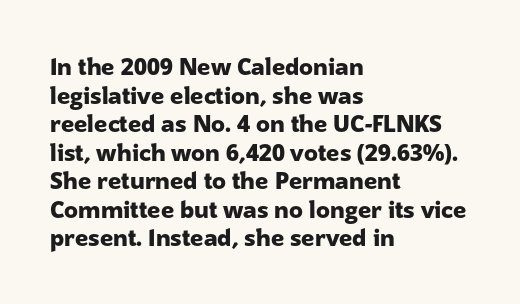
Every character sits straight up, as roman type does. Stroke thickness is high; the sample reads as a true bold. Inter-character spacing is left at the font's built-in metrics. Casual observation: everything's shoved over to the left. The specimen omits any rule beneath the text block's lines.
